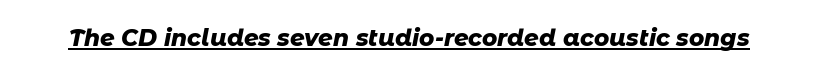
The image shows 23 px bold type, italic (leaning right); set normal letter spacing, underlined.
